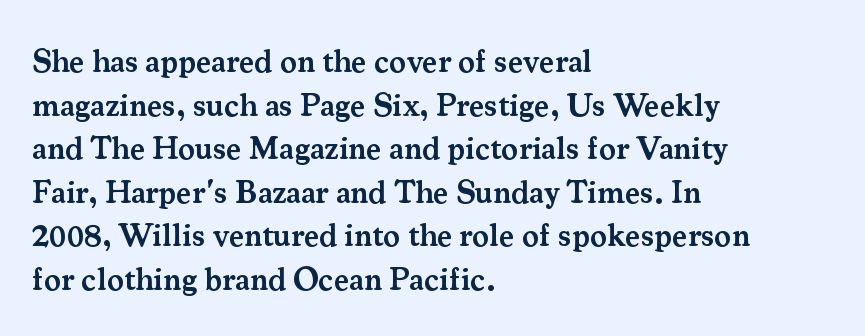
{"serif": "yes", "italic": "no", "bold": "semi", "weight": "semibold", "width": "normal", "stroke_contrast": "medium", "x_height": "small", "monospaced": "no", "underline": "no", "align": "left", "line_spacing": "normal", "line_spacing_ratio": 1.36, "letter_spacing": "normal", "letter_spacing_em": 0.0, "glyph_px": 32}
